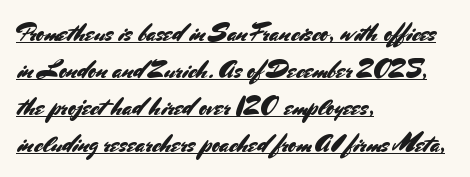
The rendering uses the underline text-decoration. The line texture is even and compact thanks to regular tracking. A student would call this left alignment; a typographer would say flush left, rag right.
